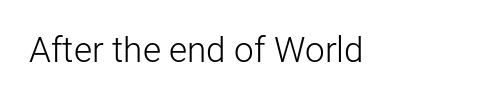
Q: Is the text bold? A: No.
Q: Is the text italic (slanted)? A: No, it is upright.
Q: Is the typeface a serif or a sans-serif typeface? A: Sans-serif.
Q: Is the text underlined? A: No.
Q: Is the spacing between letters normal or unusually wide? A: Normal.
Q: Width (condensed, normal, or wide)? A: Normal.
Q: Stroke contrast? A: Low.
Q: x-height? A: Medium.
Q: Monospaced? A: No.
